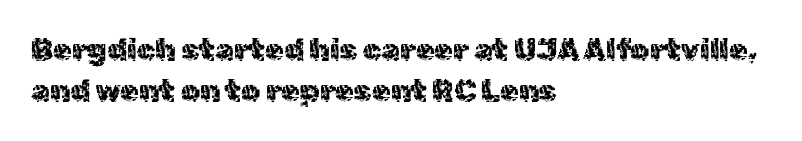
{"serif": "no", "italic": "no", "width": "normal", "x_height": "medium", "monospaced": "no", "underline": "no", "align": "left", "line_spacing": "normal", "line_spacing_ratio": 1.37, "letter_spacing": "normal", "letter_spacing_em": 0.0, "glyph_px": 30}
